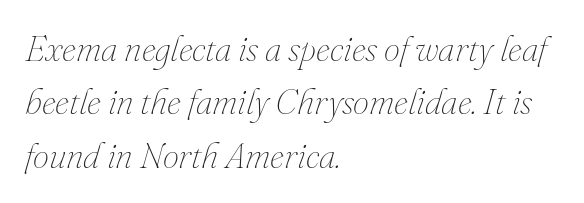
{"italic": "yes", "lean": "right", "slant_degrees": 16, "bold": "no", "weight": "thin", "width": "normal", "stroke_contrast": "medium", "x_height": "small", "monospaced": "no", "underline": "no", "align": "left", "line_spacing": "normal", "line_spacing_ratio": 1.48, "letter_spacing": "normal", "letter_spacing_em": 0.0, "glyph_px": 36}
